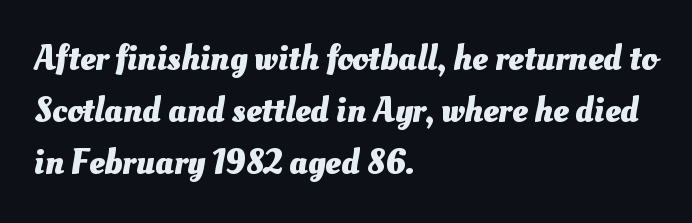
Q: Is the text bold? A: Yes.
Q: Is the text underlined? A: No.
Q: How is the paragraph aligned? A: Left-aligned.
Q: Is the spacing between letters normal or unusually wide? A: Normal.
Q: Is the spacing between lines tight, normal or loose? A: Normal.
Q: Width (condensed, normal, or wide)? A: Normal.
Q: Stroke contrast? A: Medium.
Q: x-height? A: Small.
Q: Monospaced? A: No.
